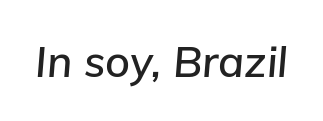
Q: Is the text italic (slanted)? A: Yes, it leans right by about 5 degrees.
Q: Is the text underlined? A: No.
Q: Is the spacing between letters normal or unusually wide? A: Normal.
Q: Width (condensed, normal, or wide)? A: Normal.
Q: Stroke contrast? A: Low.
Q: x-height? A: Medium.
Q: Monospaced? A: No.
